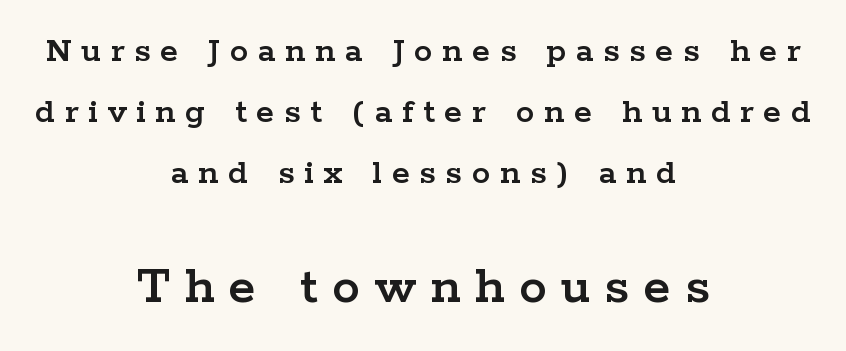
The letterforms stand isolated, each surrounded by extra space. You get the small type first, then a jump to larger type. Successive baselines arrive at the customary interval. Glance below the letters and you will spot only blank space. Regarding serifs, this sample has them.
